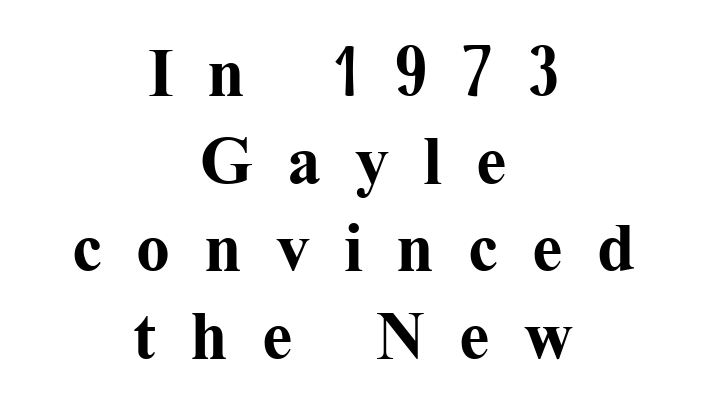
The image shows 68 px bold serif type, upright; set centered, normal line spacing (1.29x), unusually wide letter spacing (+0.5 em), not underlined; medium stroke contrast and a medium x-height.
